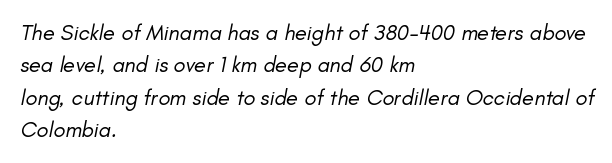
Q: Is the text bold? A: No.
Q: Is the text italic (slanted)? A: Yes, it leans right by about 11 degrees.
Q: Is the text underlined? A: No.
Q: How is the paragraph aligned? A: Left-aligned.
Q: Is the spacing between letters normal or unusually wide? A: Normal.
Q: Is the spacing between lines tight, normal or loose? A: Normal.
